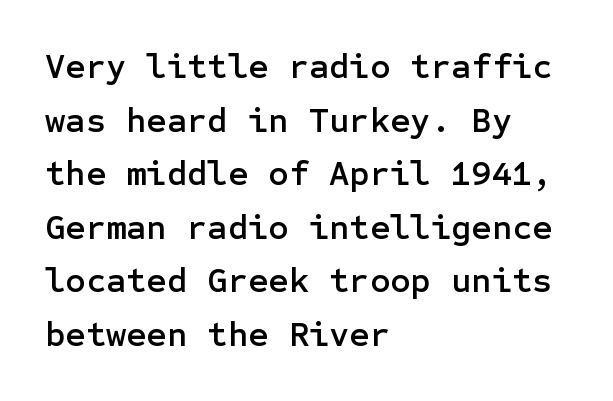
Q: Is the text italic (slanted)? A: No, it is upright.
Q: Is the typeface a serif or a sans-serif typeface? A: Sans-serif.
Q: Is the text underlined? A: No.
Q: How is the paragraph aligned? A: Left-aligned.
Q: Is the spacing between letters normal or unusually wide? A: Normal.
Q: Is the spacing between lines tight, normal or loose? A: Normal.
Q: Width (condensed, normal, or wide)? A: Normal.
Q: Stroke contrast? A: Low.
Q: x-height? A: Medium.
